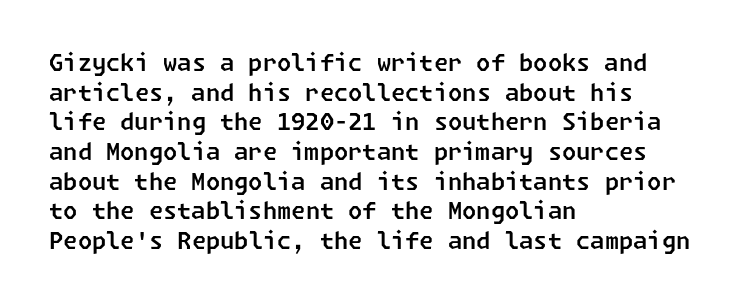
The image shows 23 px text type; set left-aligned, normal line spacing (1.29x), normal letter spacing, not underlined.
